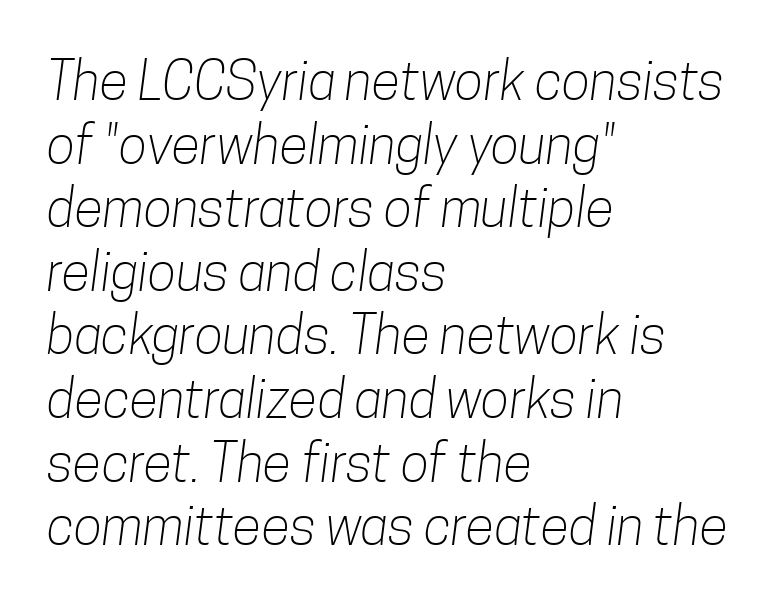
Q: Is the text bold? A: No.
Q: Is the typeface a serif or a sans-serif typeface? A: Sans-serif.
Q: Is the text underlined? A: No.
Q: How is the paragraph aligned? A: Left-aligned.
Q: Is the spacing between letters normal or unusually wide? A: Normal.
Q: Width (condensed, normal, or wide)? A: Condensed.
Q: Stroke contrast? A: Low.
Q: x-height? A: Medium.
Q: Monospaced? A: No.
